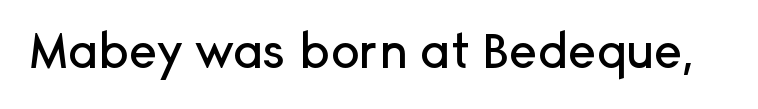
The image shows 48 px sans-serif type, upright; set normal letter spacing, not underlined; low stroke contrast and a medium x-height.
